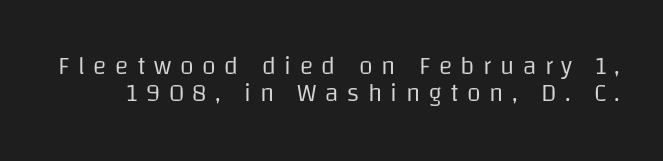
Tracking here is generous; glyphs stand well apart from one another. A typesetter would call this leading minimal, almost set solid. This is roman type, the default non-slanted kind. The string is rendered with underlining switched off.
